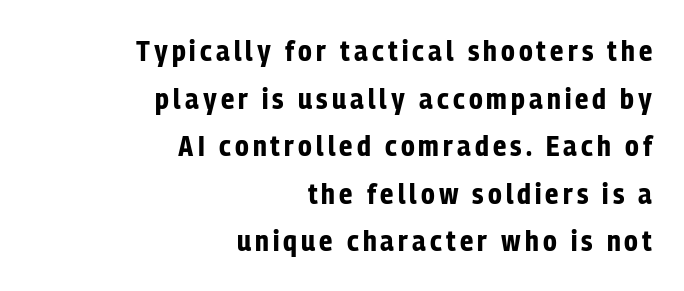
The image shows 29 px bold, condensed sans-serif type, upright; set right-aligned, normal line spacing (1.64x), not underlined; low stroke contrast and a medium x-height.
